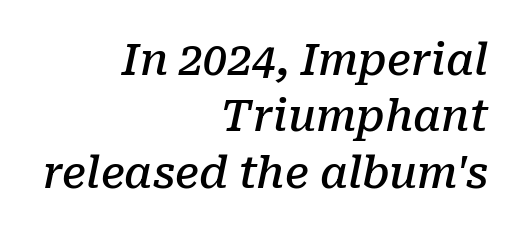
Q: Is the text bold? A: Semi-bold.
Q: Is the text italic (slanted)? A: Yes, it leans right by about 10 degrees.
Q: Is the typeface a serif or a sans-serif typeface? A: Serif.
Q: Is the text underlined? A: No.
Q: How is the paragraph aligned? A: Right-aligned.
Q: Is the spacing between letters normal or unusually wide? A: Normal.
Q: Is the spacing between lines tight, normal or loose? A: Normal.
Q: Width (condensed, normal, or wide)? A: Normal.
Q: Stroke contrast? A: Low.
Q: x-height? A: Medium.
Q: Monospaced? A: No.
